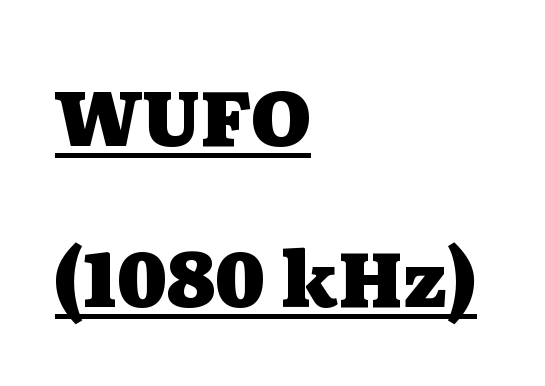
The face used here appears with an underline applied. Reading down the column, the eye jumps a long way to each next line. Stroke thickness is high; the sample reads as a true bold. The letters advance in unequal steps, a hallmark of proportional type. Yep, those are serifs on the letters.
